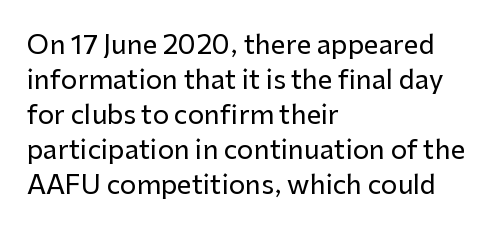
Q: Is the text italic (slanted)? A: No, it is upright.
Q: Is the text underlined? A: No.
Q: How is the paragraph aligned? A: Left-aligned.
Q: Is the spacing between letters normal or unusually wide? A: Normal.
Q: Is the spacing between lines tight, normal or loose? A: Normal.
